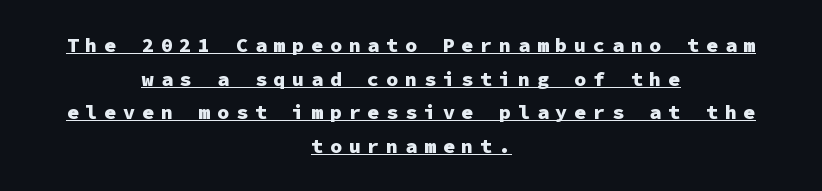
{"italic": "no", "bold": "yes", "underline": "yes", "align": "center", "line_spacing": "normal", "line_spacing_ratio": 1.68, "letter_spacing": "wide", "letter_spacing_em": 0.34, "glyph_px": 20}
